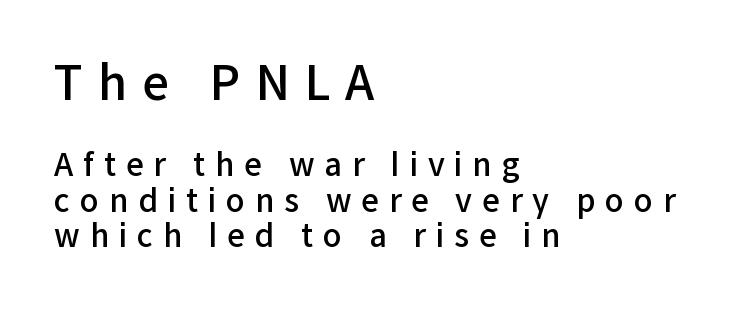
{"serif": "no", "italic": "no", "bold": "semi", "weight": "semibold", "width": "normal", "stroke_contrast": "low", "x_height": "medium", "monospaced": "no", "underline": "no", "align": "left", "line_spacing": "tight", "line_spacing_ratio": 1.14, "letter_spacing": "wide", "letter_spacing_em": 0.32, "larger_block": "first", "size_ratio": 1.52, "glyph_px": 47}
